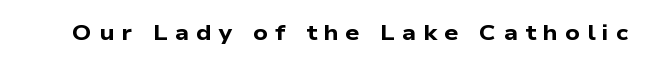
Q: Is the text bold? A: Yes.
Q: Is the text underlined? A: No.
Q: Is the spacing between letters normal or unusually wide? A: Unusually wide.
